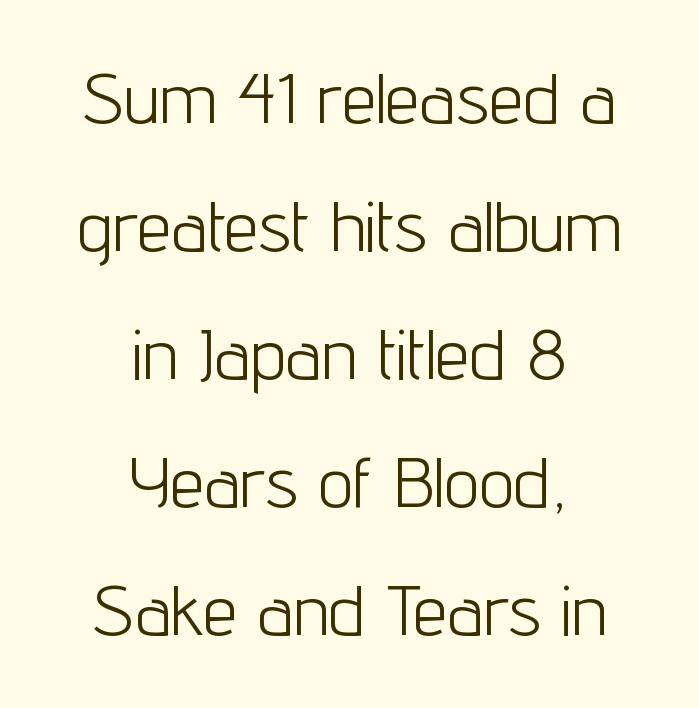
{"serif": "no", "italic": "no", "bold": "no", "weight": "light", "width": "condensed", "stroke_contrast": "low", "x_height": "medium", "monospaced": "no", "underline": "no", "align": "center", "line_spacing_ratio": 1.83, "letter_spacing": "normal", "letter_spacing_em": 0.0, "glyph_px": 70}
